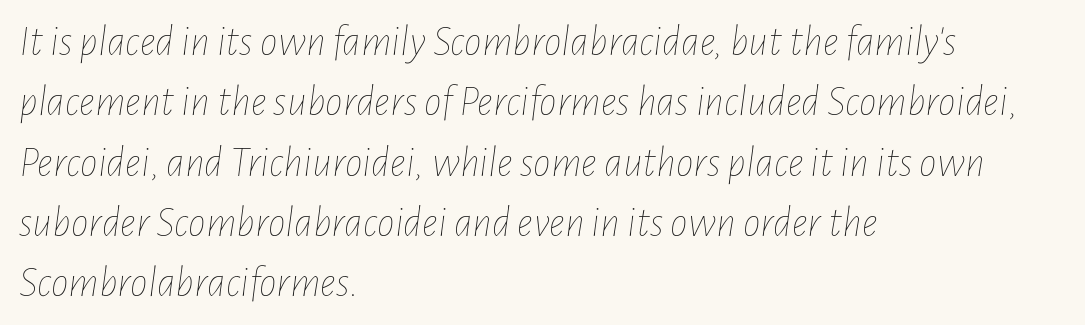
{"italic": "yes", "lean": "right", "slant_degrees": 7, "bold": "no", "weight": "thin", "width": "condensed", "stroke_contrast": "low", "x_height": "medium", "monospaced": "no", "underline": "no", "align": "left", "line_spacing": "normal", "line_spacing_ratio": 1.37, "letter_spacing": "normal", "letter_spacing_em": 0.0, "glyph_px": 44}
